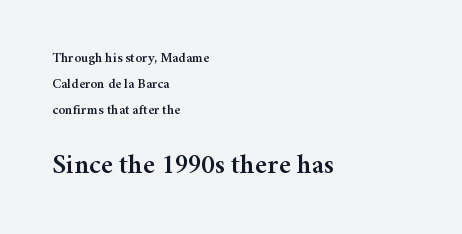
These lines stack with their left ends in a neat column. Looks like regular typesetting: each glyph gets only the width it needs. The letters carry serifs — small finishing strokes at the ends of their stems. Scale increases going downward across the two blocks.
